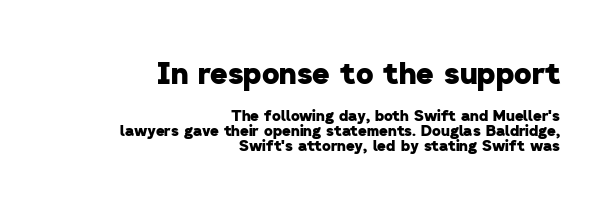
Does the copy run flush right? Yes — the right margin is perfectly even. The specimen omits any rule beneath the text block's lines. You can tell from the bare stems that sans-serif type was used. Is the lower block the larger one? No — the upper block carries the bigger type. Honestly, the rows look squashed on top of each other. No extra tracking has been applied to these lines.
